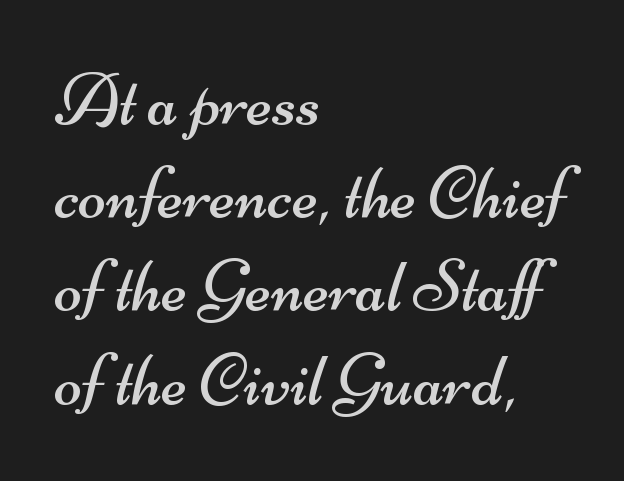
The image shows 74 px regular-weight, wide sans-serif type; set left-aligned, normal line spacing (1.26x), normal letter spacing, not underlined; medium stroke contrast and a small x-height.
